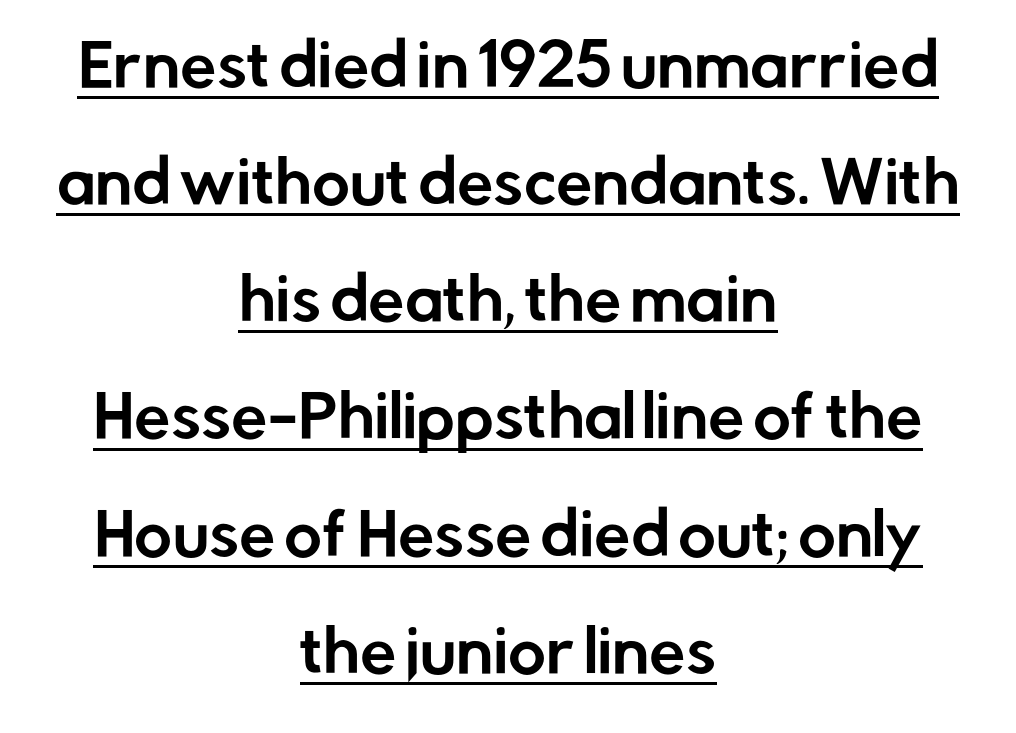
{"serif": "no", "italic": "no", "width": "normal", "stroke_contrast": "low", "x_height": "medium", "monospaced": "no", "underline": "yes", "align": "center", "line_spacing": "loose", "line_spacing_ratio": 2.02, "letter_spacing": "normal", "letter_spacing_em": 0.0, "glyph_px": 58}
